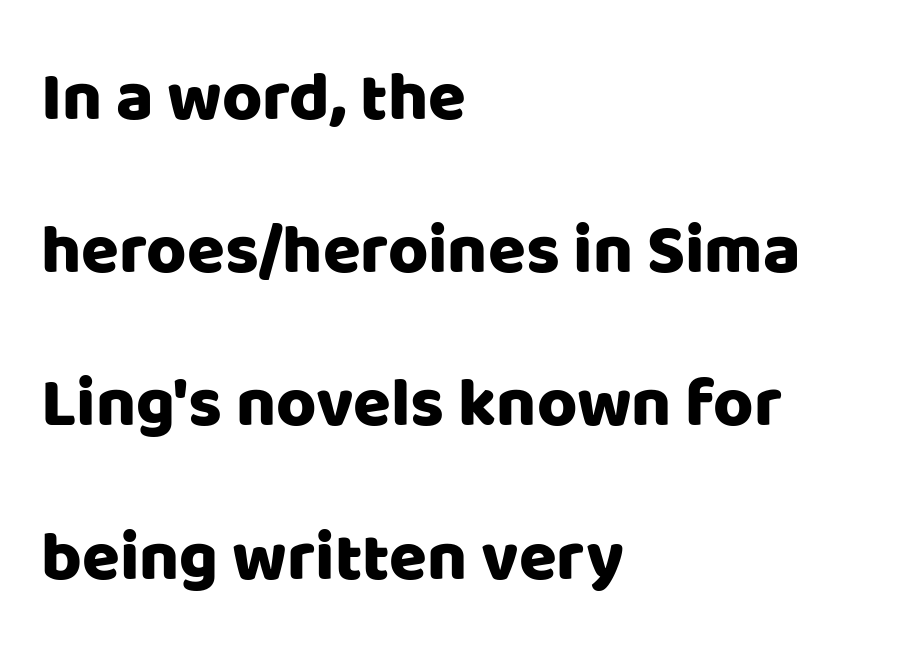
Q: Is the text italic (slanted)? A: No, it is upright.
Q: Is the typeface a serif or a sans-serif typeface? A: Sans-serif.
Q: Is the text underlined? A: No.
Q: How is the paragraph aligned? A: Left-aligned.
Q: Is the spacing between letters normal or unusually wide? A: Normal.
Q: Is the spacing between lines tight, normal or loose? A: Loose.
Q: Width (condensed, normal, or wide)? A: Normal.
Q: Stroke contrast? A: Low.
Q: x-height? A: Large.
Q: Monospaced? A: No.
